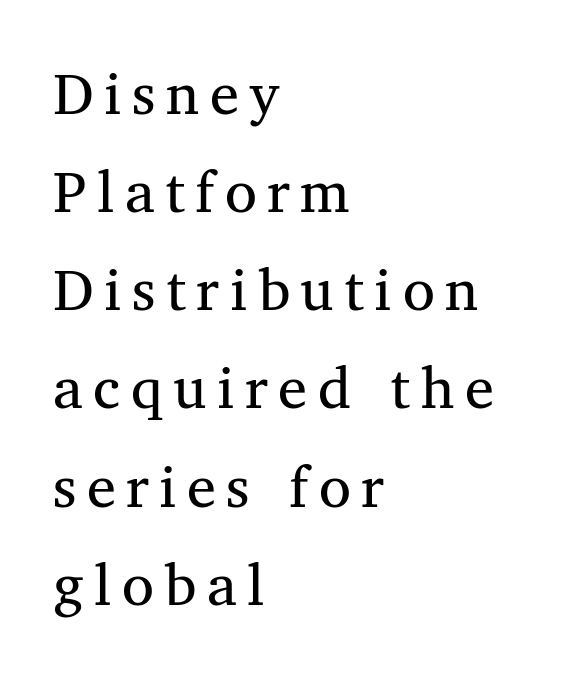
{"serif": "yes", "italic": "no", "bold": "no", "weight": "regular", "width": "normal", "stroke_contrast": "medium", "x_height": "medium", "monospaced": "no", "underline": "no", "align": "left", "line_spacing": "normal", "line_spacing_ratio": 1.51, "glyph_px": 65}
